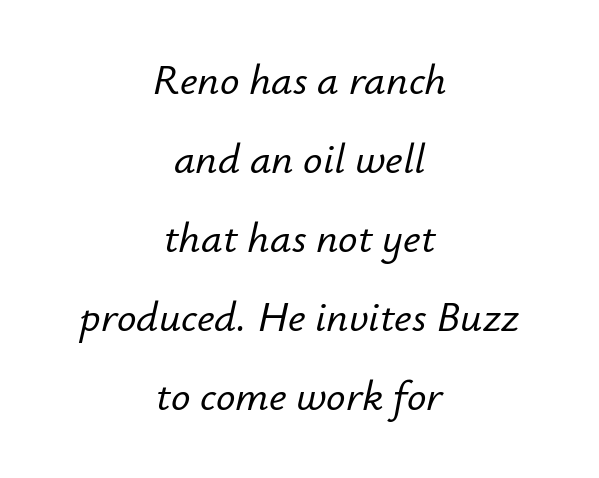
Q: Is the text italic (slanted)? A: Yes, it leans right by about 12 degrees.
Q: Is the text underlined? A: No.
Q: How is the paragraph aligned? A: Centered.
Q: Is the spacing between letters normal or unusually wide? A: Normal.
Q: Width (condensed, normal, or wide)? A: Normal.
Q: Stroke contrast? A: Low.
Q: x-height? A: Small.
Q: Monospaced? A: No.
